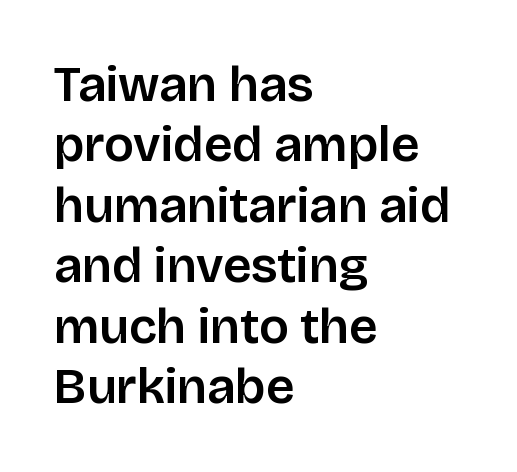
Q: Is the text italic (slanted)? A: No, it is upright.
Q: Is the typeface a serif or a sans-serif typeface? A: Sans-serif.
Q: Is the text underlined? A: No.
Q: How is the paragraph aligned? A: Left-aligned.
Q: Is the spacing between letters normal or unusually wide? A: Normal.
Q: Width (condensed, normal, or wide)? A: Normal.
Q: Stroke contrast? A: Low.
Q: x-height? A: Large.
Q: Monospaced? A: No.
